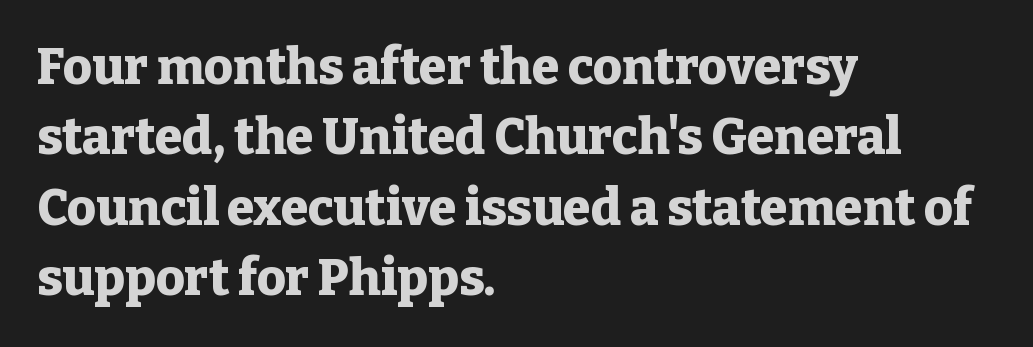
Q: Is the text bold? A: Yes.
Q: Is the text italic (slanted)? A: No, it is upright.
Q: Is the typeface a serif or a sans-serif typeface? A: Serif.
Q: Is the text underlined? A: No.
Q: How is the paragraph aligned? A: Left-aligned.
Q: Is the spacing between letters normal or unusually wide? A: Normal.
Q: Is the spacing between lines tight, normal or loose? A: Normal.
Q: Width (condensed, normal, or wide)? A: Normal.
Q: Stroke contrast? A: Low.
Q: x-height? A: Medium.
Q: Monospaced? A: No.
